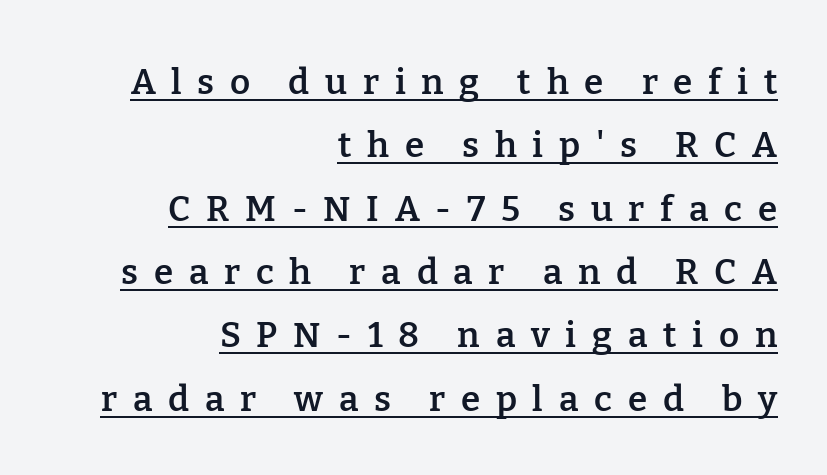
This sample uses a serif face. Nope, not italic — everything's standing straight. The type is letterspaced generously, with wide tracking. The lines are quadded right. Spacing verdict: proportional, widths tailored to each character.
